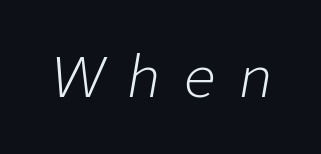
Is the letter spacing exaggerated? Yes — the characters are pushed far apart. Check the space under the baseline: it is left empty. The letterforms sit at book weight or below. Posture: slanted. Proportional: the letters do not fall into vertical columns.
